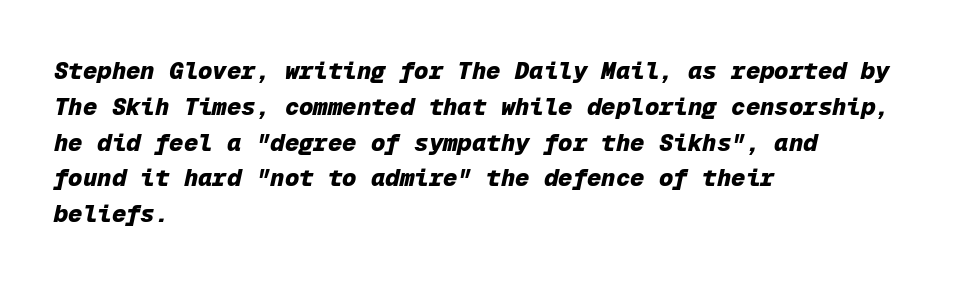
If you drew a line through each stem, it would be angled. This rendering features lettering with no underline. The typesetter chose a ragged-right arrangement here. Plenty of ink on the page — the face is bold. The passage shown has conventional tracking throughout. The block of text has a typical density, with ordinary space between rows.
